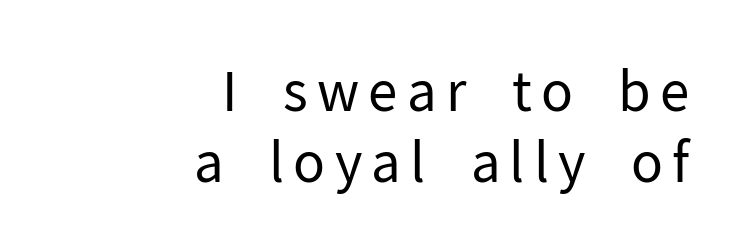
The letters carry no serifs — their stems end cleanly without finishing strokes. The axis of the letterforms is exactly vertical. Normally led — the rows are evenly, conventionally spaced. The typesetter chose a ragged-left arrangement here. Is this a heavy cut? Hardly; it is regular or lighter. Think of a printed novel: that variable character pitch is what you see here.
